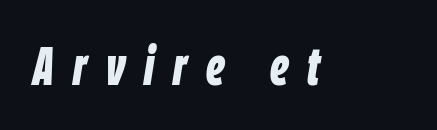
The image shows 53 px bold, condensed type, italic (leaning right); set unusually wide letter spacing (+0.36 em), not underlined; low stroke contrast and a large x-height.
